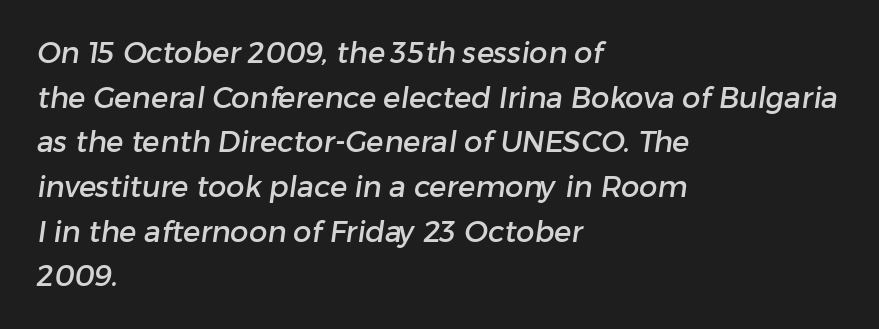
The image shows 29 px sans-serif type; set left-aligned, normal line spacing (1.54x), normal letter spacing, not underlined; low stroke contrast and a medium x-height.
